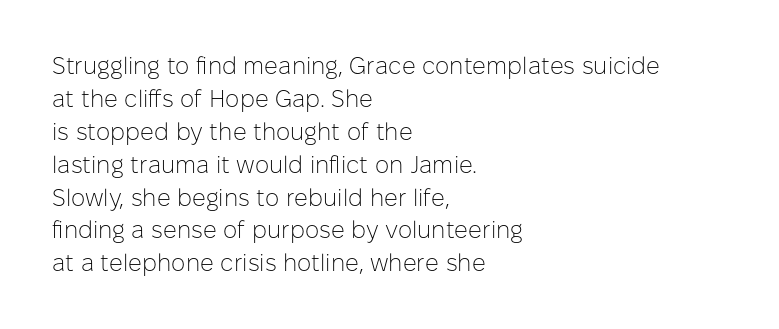
Q: Is the text bold? A: No.
Q: Is the text italic (slanted)? A: No, it is upright.
Q: Is the text underlined? A: No.
Q: How is the paragraph aligned? A: Left-aligned.
Q: Is the spacing between letters normal or unusually wide? A: Normal.
Q: Is the spacing between lines tight, normal or loose? A: Normal.
